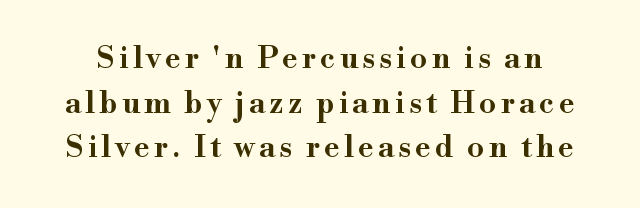
This is the regular roman posture of the typeface. The strip under each line holds only bare page. Character widths vary here, with narrow letters taking less room than wide ones. This block has exactly the height ordinary leading produces. Regarding serifs, this sample has them.
